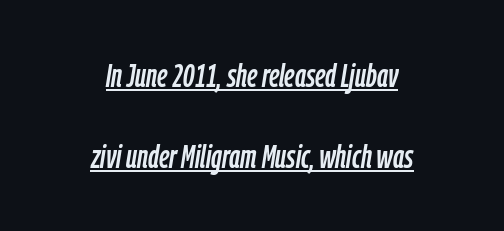
The image shows 33 px condensed type, italic (leaning right); set centered, loose line spacing (2.45x), normal letter spacing, underlined; low stroke contrast and a medium x-height.
